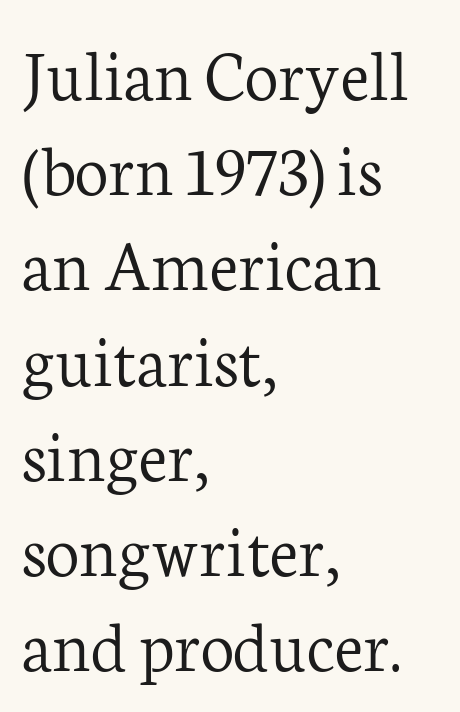
{"serif": "yes", "italic": "no", "bold": "no", "weight": "light", "width": "normal", "stroke_contrast": "low", "x_height": "medium", "monospaced": "no", "underline": "no", "align": "left", "line_spacing": "normal", "line_spacing_ratio": 1.27, "letter_spacing": "normal", "letter_spacing_em": 0.0, "glyph_px": 75}
